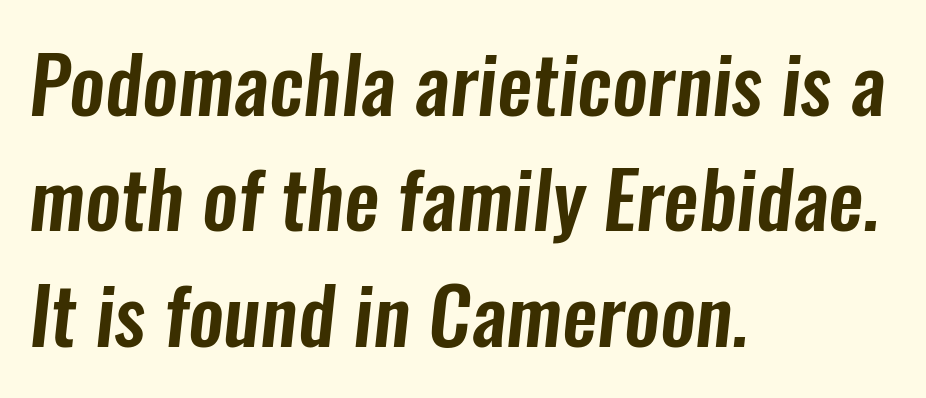
{"serif": "no", "width": "condensed", "stroke_contrast": "low", "x_height": "medium", "monospaced": "no", "underline": "no", "align": "left", "line_spacing": "normal", "line_spacing_ratio": 1.46, "letter_spacing": "normal", "letter_spacing_em": 0.0, "glyph_px": 79}
